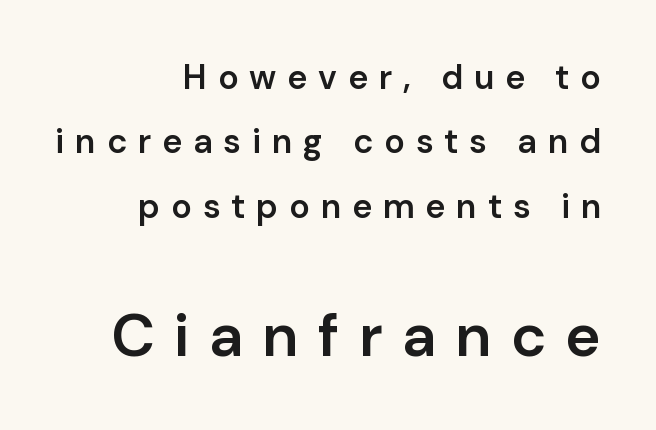
{"serif": "no", "italic": "no", "bold": "semi", "weight": "semibold", "width": "normal", "stroke_contrast": "low", "x_height": "medium", "monospaced": "no", "underline": "no", "align": "right", "line_spacing_ratio": 1.89, "letter_spacing": "wide", "letter_spacing_em": 0.32, "larger_block": "second", "size_ratio": 1.76, "glyph_px": 60}
